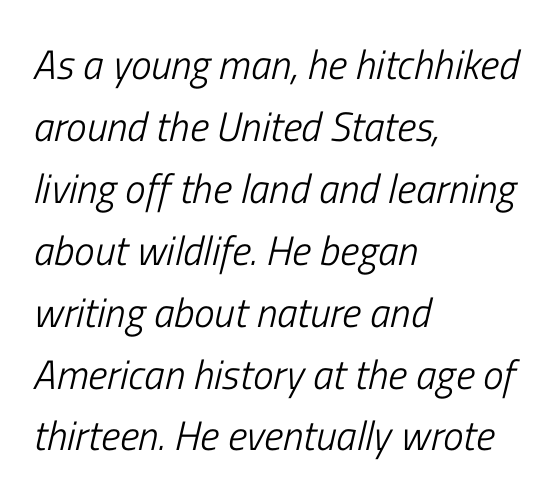
{"italic": "yes", "lean": "right", "slant_degrees": 13, "bold": "no", "weight": "light", "width": "condensed", "stroke_contrast": "low", "x_height": "medium", "monospaced": "no", "underline": "no", "align": "left", "line_spacing": "normal", "line_spacing_ratio": 1.51, "letter_spacing": "normal", "letter_spacing_em": 0.0, "glyph_px": 41}
